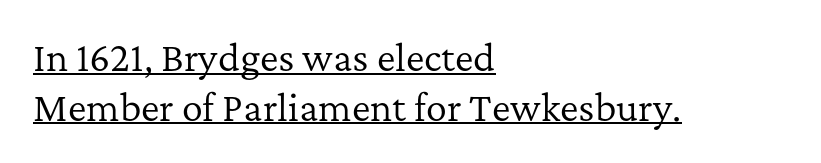
{"serif": "yes", "italic": "no", "bold": "no", "weight": "regular", "width": "normal", "stroke_contrast": "low", "x_height": "medium", "monospaced": "no", "underline": "yes", "align": "left", "line_spacing": "normal", "line_spacing_ratio": 1.42, "letter_spacing": "normal", "letter_spacing_em": 0.0, "glyph_px": 35}
